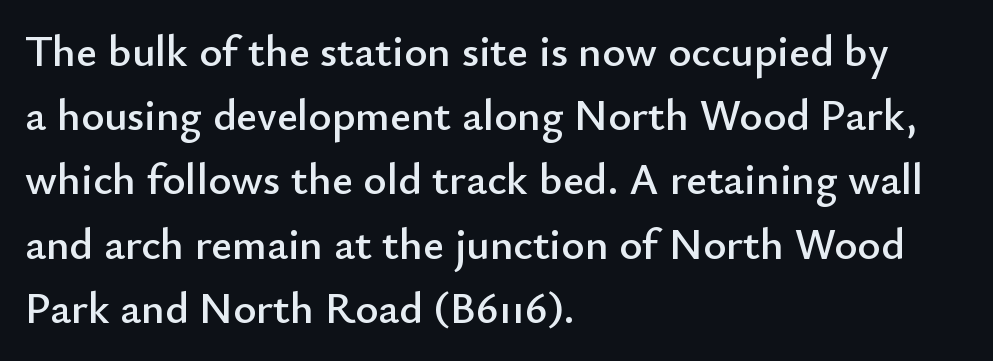
Q: Is the text italic (slanted)? A: No, it is upright.
Q: Is the typeface a serif or a sans-serif typeface? A: Sans-serif.
Q: Is the text underlined? A: No.
Q: How is the paragraph aligned? A: Left-aligned.
Q: Is the spacing between letters normal or unusually wide? A: Normal.
Q: Is the spacing between lines tight, normal or loose? A: Normal.
Q: Width (condensed, normal, or wide)? A: Normal.
Q: Stroke contrast? A: Low.
Q: x-height? A: Small.
Q: Monospaced? A: No.
